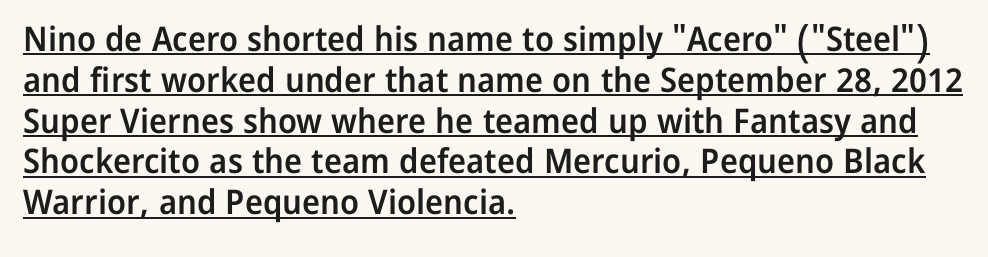
{"serif": "no", "italic": "no", "bold": "semi", "weight": "semibold", "width": "normal", "stroke_contrast": "low", "x_height": "medium", "monospaced": "no", "underline": "yes", "align": "left", "line_spacing_ratio": 1.2, "letter_spacing": "normal", "letter_spacing_em": 0.0, "glyph_px": 34}
